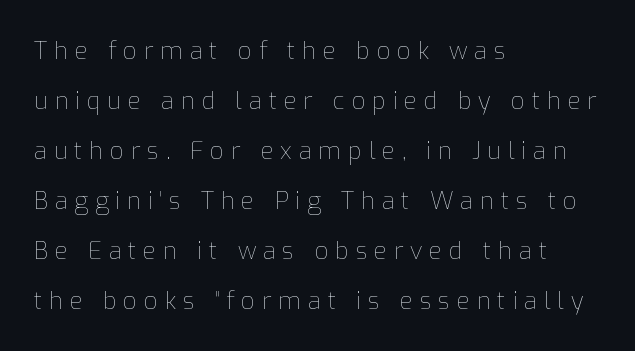
Typeset ragged right — the left edge is the straight one. In terms of letterspacing, this is a distinctly airy, spread setting. The lines are spread far apart with generous leading. Upright lettering throughout. The zone under the glyphs is completely vacant.
